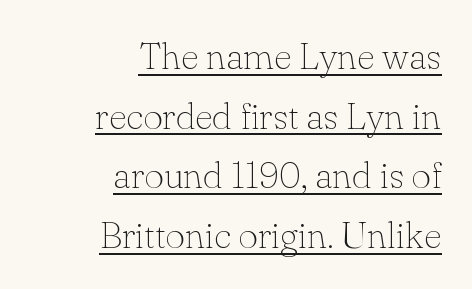
Q: Is the text bold? A: No.
Q: Is the text italic (slanted)? A: No, it is upright.
Q: Is the typeface a serif or a sans-serif typeface? A: Serif.
Q: Is the text underlined? A: Yes.
Q: How is the paragraph aligned? A: Right-aligned.
Q: Is the spacing between letters normal or unusually wide? A: Normal.
Q: Is the spacing between lines tight, normal or loose? A: Normal.
Q: Width (condensed, normal, or wide)? A: Normal.
Q: Stroke contrast? A: Low.
Q: x-height? A: Small.
Q: Monospaced? A: No.
